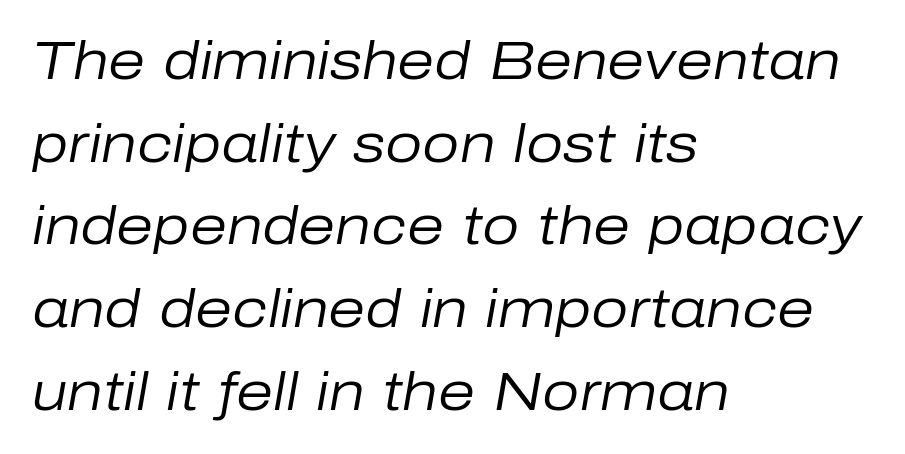
Q: Is the text bold? A: No.
Q: Is the text italic (slanted)? A: Yes, it leans right by about 10 degrees.
Q: Is the text underlined? A: No.
Q: How is the paragraph aligned? A: Left-aligned.
Q: Is the spacing between letters normal or unusually wide? A: Normal.
Q: Is the spacing between lines tight, normal or loose? A: Normal.
Q: Width (condensed, normal, or wide)? A: Normal.
Q: Stroke contrast? A: Low.
Q: x-height? A: Medium.
Q: Monospaced? A: No.
